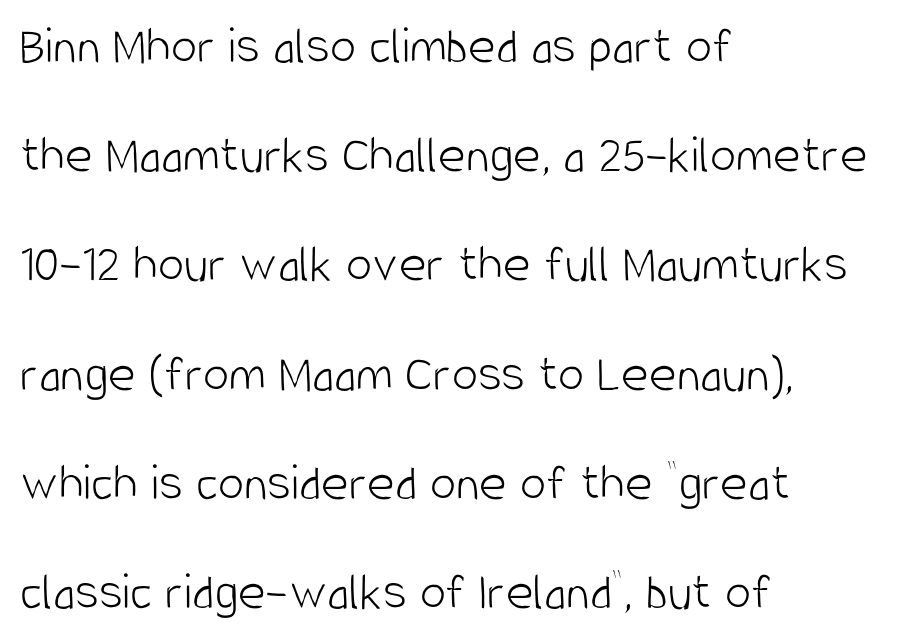
Summary of weight: not heavy and not bold. Whoever set this chose breathing room over compactness in the vertical rhythm. Check where the strokes stop: nothing finishes them off — pure sans. The paragraph shown leans on its left margin. The face used here is proportionally spaced, like ordinary book or web type.
